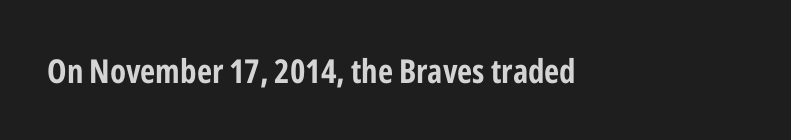
The image shows 33 px bold, condensed sans-serif type, upright; set normal letter spacing, not underlined; low stroke contrast and a medium x-height.
